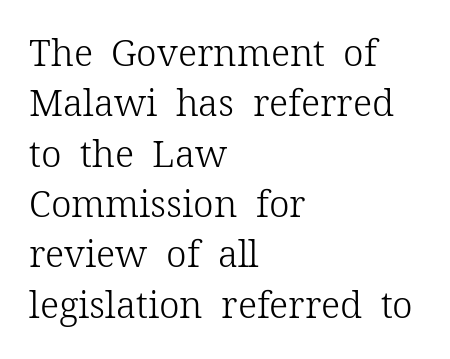
The image shows 37 px light serif type, upright; set left-aligned, normal line spacing (1.36x), normal letter spacing, not underlined; low stroke contrast and a medium x-height.
